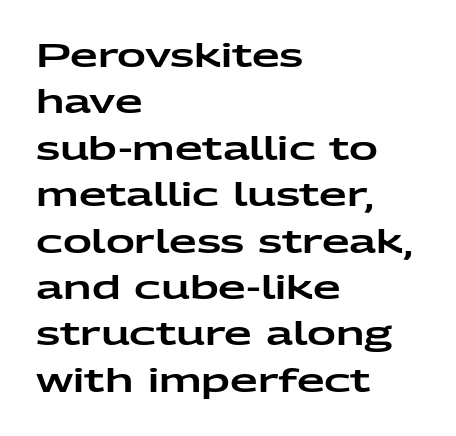
{"serif": "no", "italic": "no", "width": "wide", "stroke_contrast": "low", "x_height": "medium", "monospaced": "no", "underline": "no", "align": "left", "line_spacing": "normal", "line_spacing_ratio": 1.45, "letter_spacing": "normal", "letter_spacing_em": 0.0, "glyph_px": 32}
